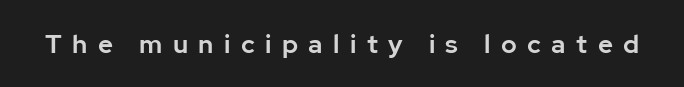
{"italic": "no", "underline": "no", "letter_spacing": "wide", "letter_spacing_em": 0.4, "glyph_px": 26}
